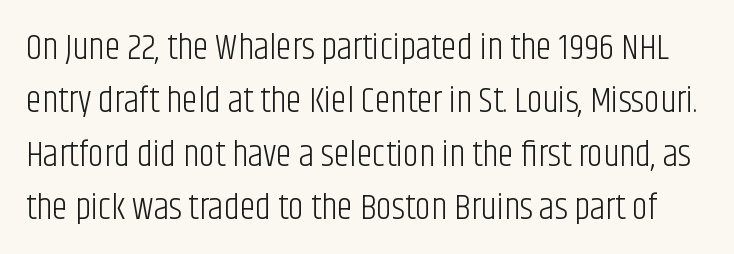
{"serif": "no", "italic": "no", "bold": "no", "weight": "light", "width": "condensed", "stroke_contrast": "low", "x_height": "large", "monospaced": "no", "underline": "no", "line_spacing": "normal", "line_spacing_ratio": 1.48, "letter_spacing": "normal", "letter_spacing_em": 0.0, "glyph_px": 36}
